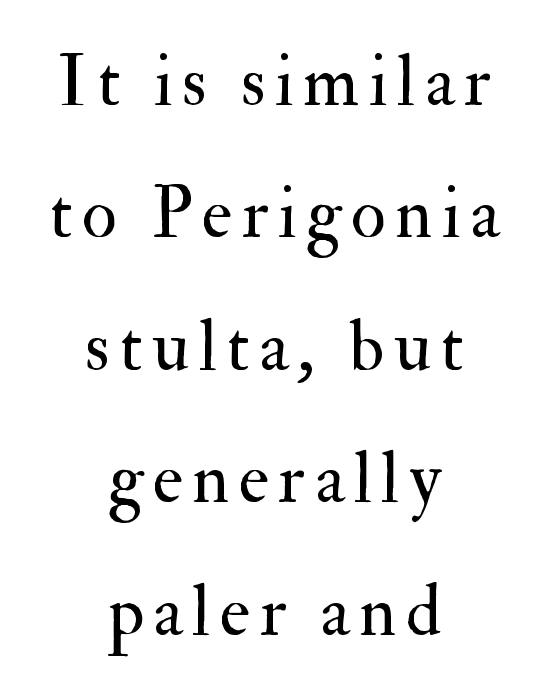
Q: Is the text bold? A: No.
Q: Is the text italic (slanted)? A: No, it is upright.
Q: Is the typeface a serif or a sans-serif typeface? A: Serif.
Q: Is the text underlined? A: No.
Q: How is the paragraph aligned? A: Centered.
Q: Width (condensed, normal, or wide)? A: Normal.
Q: Stroke contrast? A: Medium.
Q: x-height? A: Small.
Q: Monospaced? A: No.
